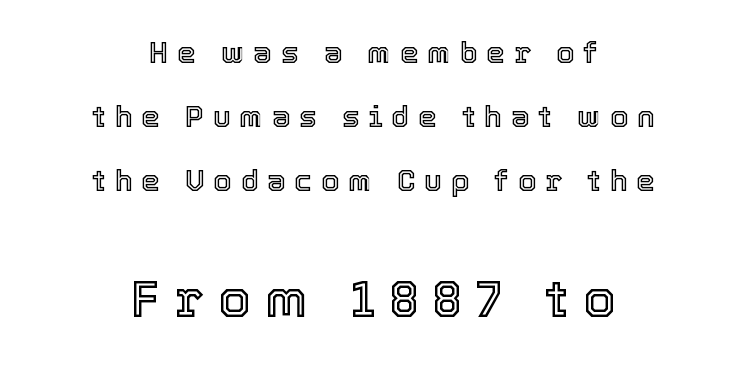
Q: Is the text italic (slanted)? A: No, it is upright.
Q: Is the text underlined? A: No.
Q: How is the paragraph aligned? A: Centered.
Q: Is the spacing between letters normal or unusually wide? A: Unusually wide.
Q: Is the spacing between lines tight, normal or loose? A: Loose.
Q: Which block of text is set in a larger size, the first (top) or the second (bottom)? A: The second (bottom) one.
Q: Width (condensed, normal, or wide)? A: Normal.
Q: x-height? A: Medium.
Q: Monospaced? A: No.
